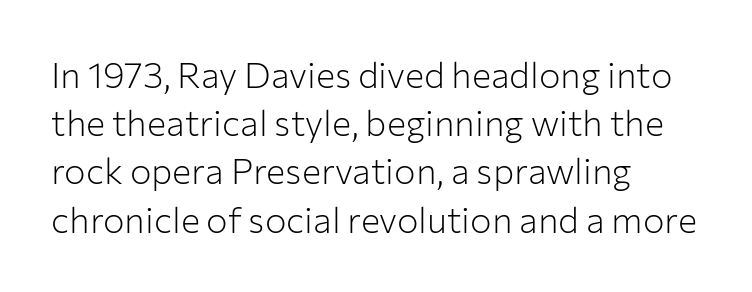
Q: Is the text bold? A: No.
Q: Is the text italic (slanted)? A: No, it is upright.
Q: Is the typeface a serif or a sans-serif typeface? A: Sans-serif.
Q: Is the text underlined? A: No.
Q: How is the paragraph aligned? A: Left-aligned.
Q: Is the spacing between letters normal or unusually wide? A: Normal.
Q: Is the spacing between lines tight, normal or loose? A: Normal.
Q: Width (condensed, normal, or wide)? A: Normal.
Q: Stroke contrast? A: Low.
Q: x-height? A: Medium.
Q: Monospaced? A: No.
